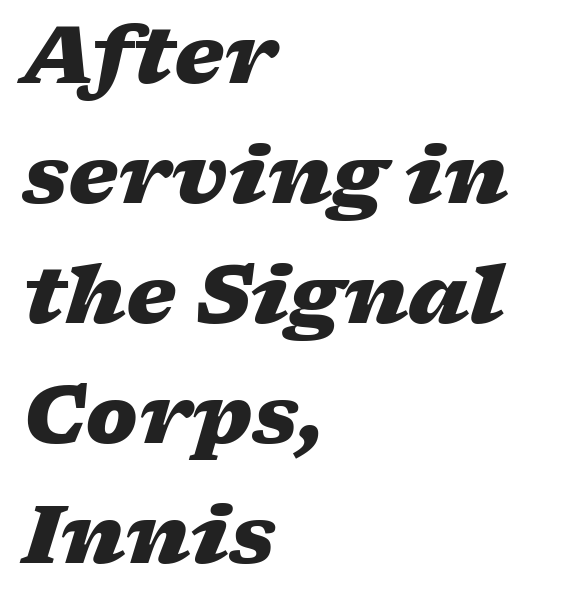
The image shows 79 px heavy, wide type, italic (leaning right); set left-aligned, normal line spacing (1.52x), normal letter spacing, not underlined; low stroke contrast and a medium x-height.
